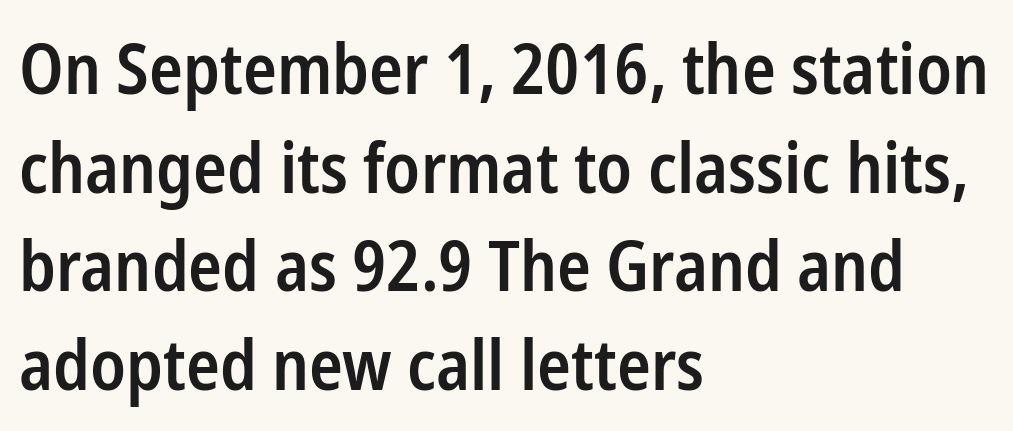
{"serif": "no", "italic": "no", "bold": "semi", "weight": "semibold", "width": "condensed", "stroke_contrast": "low", "x_height": "medium", "monospaced": "no", "underline": "no", "align": "left", "line_spacing": "normal", "line_spacing_ratio": 1.41, "letter_spacing": "normal", "letter_spacing_em": 0.0, "glyph_px": 70}
